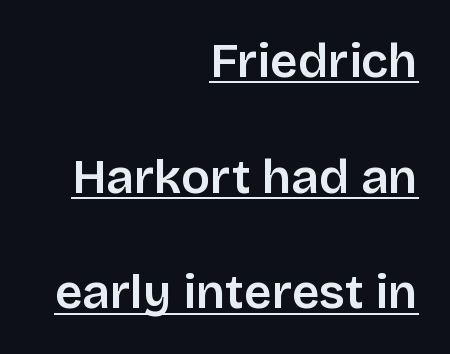
The image shows 48 px semibold sans-serif type, upright; set right-aligned, loose line spacing (2.41x), normal letter spacing, underlined; low stroke contrast and a large x-height.
